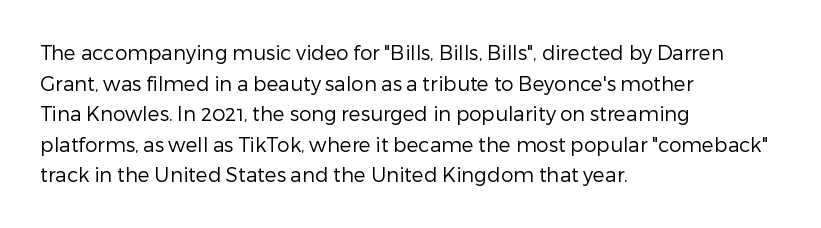
The image shows 20 px text type, upright; set left-aligned, normal line spacing (1.53x), normal letter spacing, not underlined.
